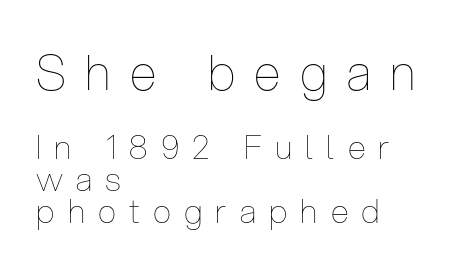
Anything drawn beneath the words? Only blank space. The cut favours lightness, reaching ordinary text weight at its darkest. In CSS terms this would be text-align: left. The vertical gap from one line to the next is small. Posture: upright roman.
